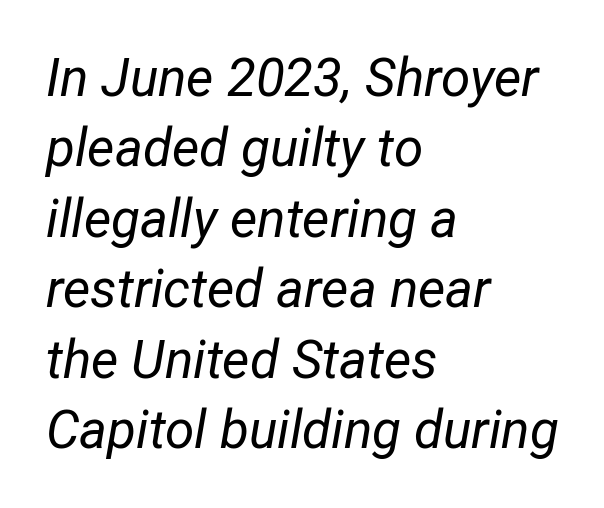
The image shows 53 px regular-weight, condensed type, italic (leaning right); set left-aligned, normal line spacing (1.33x), normal letter spacing, not underlined; low stroke contrast and a medium x-height.
